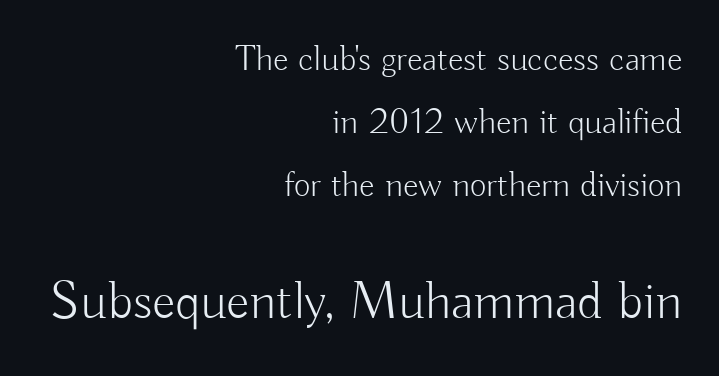
{"serif": "no", "italic": "no", "bold": "no", "weight": "light", "width": "normal", "stroke_contrast": "low", "x_height": "small", "monospaced": "no", "underline": "no", "align": "right", "line_spacing_ratio": 1.75, "letter_spacing": "normal", "letter_spacing_em": 0.0, "larger_block": "second", "size_ratio": 1.5, "glyph_px": 54}
